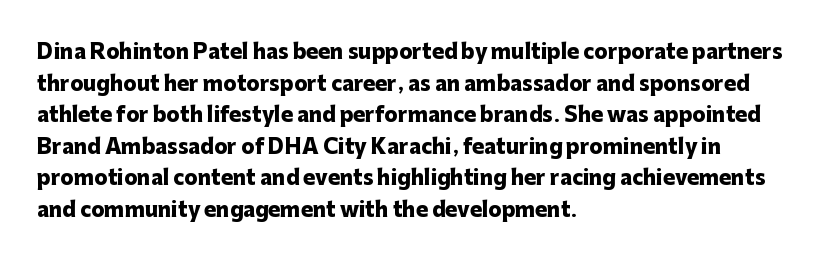
{"italic": "no", "bold": "yes", "underline": "no", "align": "left", "line_spacing": "normal", "line_spacing_ratio": 1.58, "letter_spacing": "normal", "letter_spacing_em": 0.0, "glyph_px": 20}
